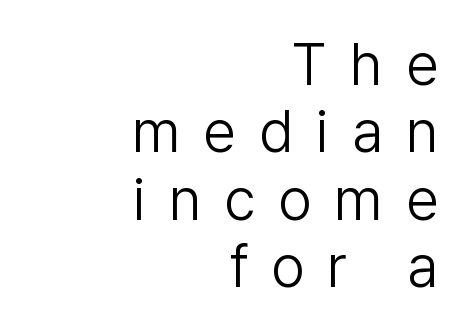
To sum up the face: it is a sans, with no serifs. Letters rest on an invisible, unmarked baseline. What's the leading like? Squeezed, with rows nearly overlapping. The lines are quadded right. Letter spacing: wide. Italic: no, the glyphs are upright roman.
